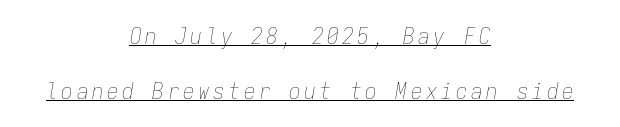
The image shows 23 px text type, italic (leaning right); set centered, loose line spacing (2.39x), underlined.
